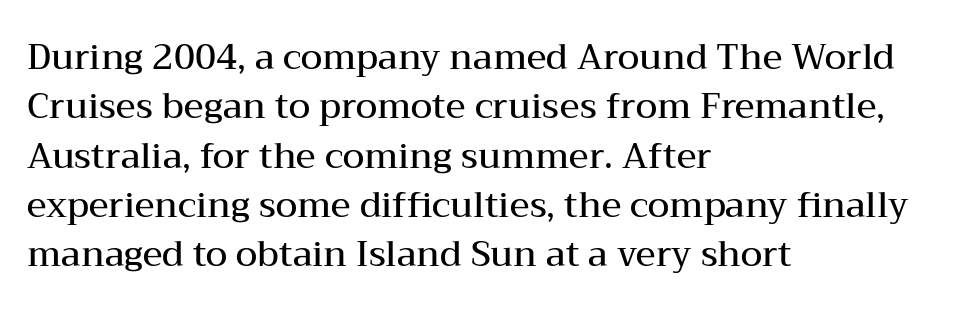
These lines sit exactly where default settings would place them. This rendering uses left alignment, leaving the right contour irregular. The letters stand upright; this is a roman face. Tracking here is standard; glyphs follow each other at the usual distance. Semibold letterforms, between regular and bold. The letters advance in unequal steps, a hallmark of proportional type.
